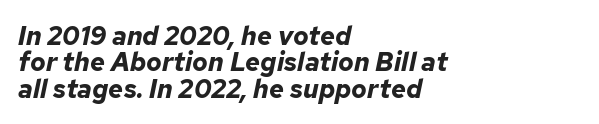
{"italic": "yes", "lean": "right", "slant_degrees": 12, "bold": "yes", "underline": "no", "align": "left", "line_spacing": "tight", "line_spacing_ratio": 1.01, "letter_spacing": "normal", "letter_spacing_em": 0.0, "glyph_px": 26}
